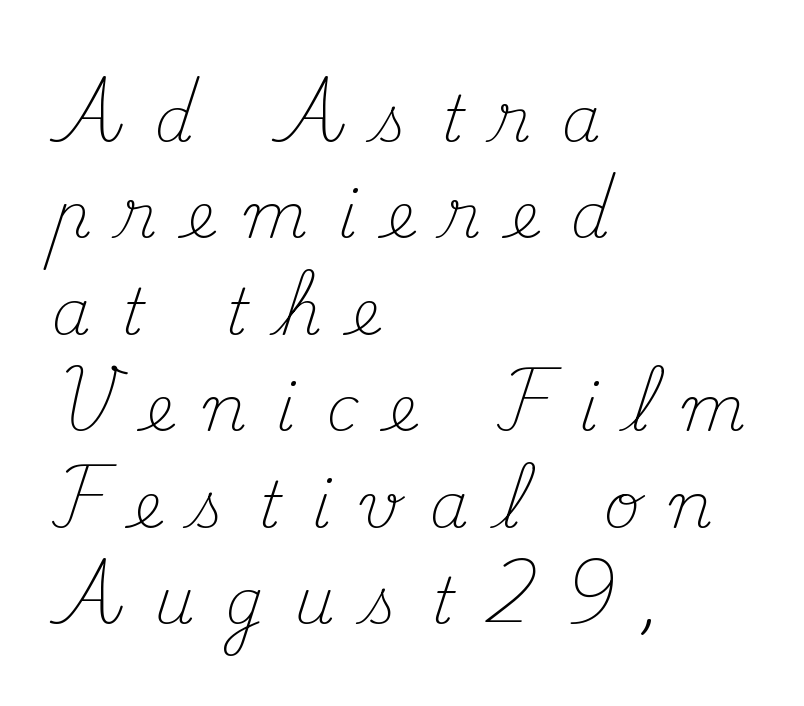
Reading down the block, your eye returns to a fixed left position each line. This block has exactly the height ordinary leading produces. This sample has the flowing, uneven cadence of proportional lettering. To sum up the face: it has serifs.
